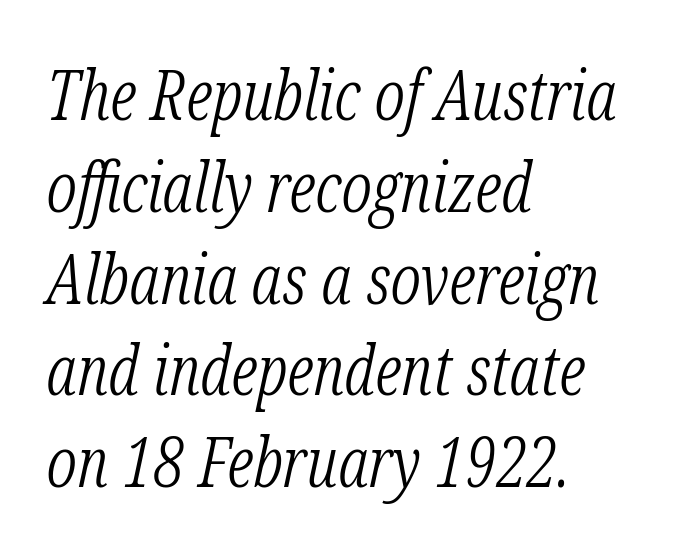
Words appear dense and cohesive because spacing is normal. What kind of face is this? One with serifs. Bold? No — there's no thickening of the strokes. Characters are canted at an angle relative to the baseline's perpendicular. The gap between lines stays unmarked.
